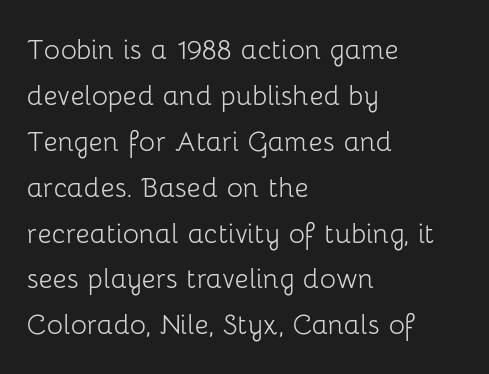
This sample is left-justified, so line endings fall wherever the words run out. Students, observe: this is what conventionally led text looks like. Bold? No — there's no thickening of the strokes. Beneath every word, the page is bare. You can tell it's not italic because the verticals are truly vertical. Tracking value appears to be zero — textbook default spacing.
